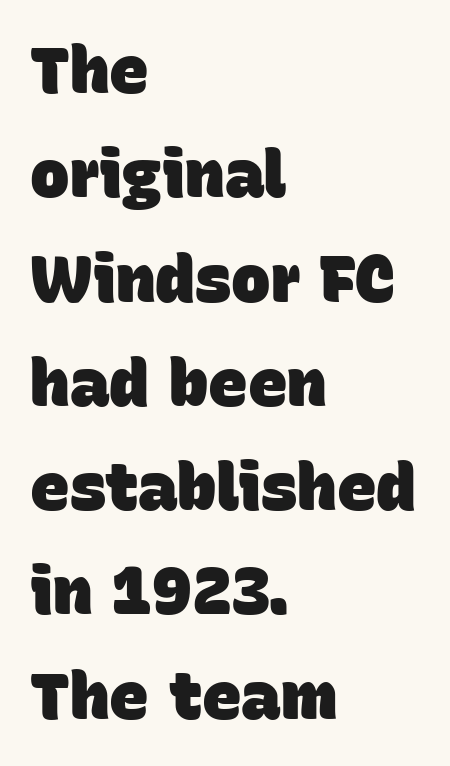
Summary of vertical rhythm: regular, with standard interline spacing. The typesetter chose a ragged-right arrangement here. The specimen omits any rule beneath the text block's lines. As a designer I'd log this as weight 700, bold. The rendering shows plain stroke endings on the letterforms — a sans-serif design. Each letter keeps its own natural width here, so spacing adapts to shape.
